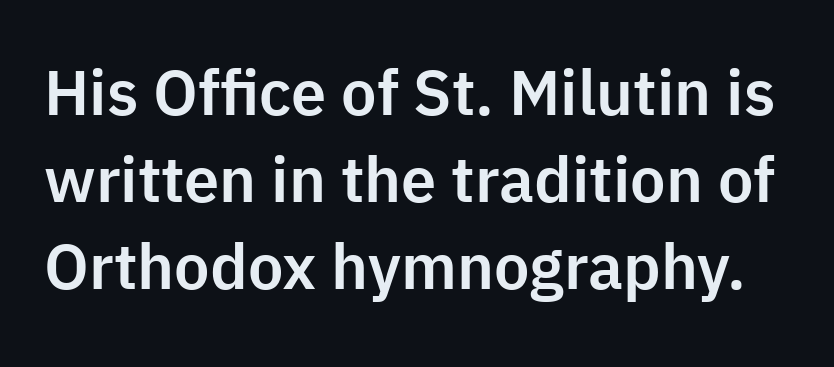
Q: Is the text italic (slanted)? A: No, it is upright.
Q: Is the typeface a serif or a sans-serif typeface? A: Sans-serif.
Q: Is the text underlined? A: No.
Q: Is the spacing between letters normal or unusually wide? A: Normal.
Q: Is the spacing between lines tight, normal or loose? A: Normal.
Q: Width (condensed, normal, or wide)? A: Normal.
Q: Stroke contrast? A: Low.
Q: x-height? A: Medium.
Q: Monospaced? A: No.
